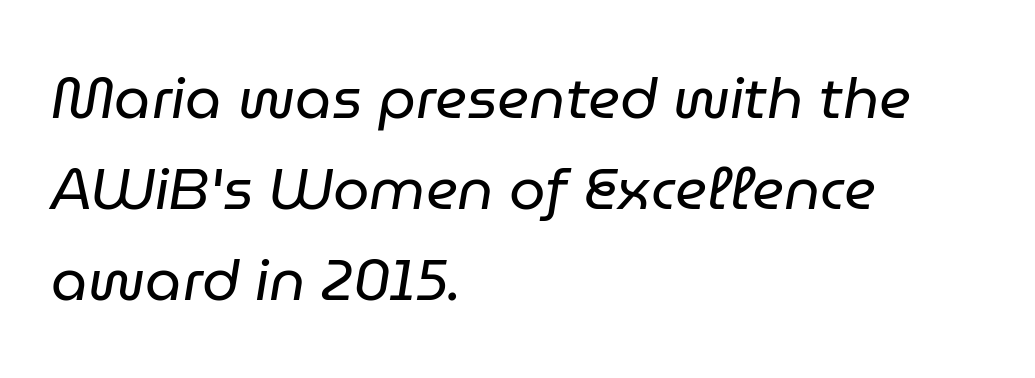
The glyphs look as if they've been sheared to an angle. Spacing verdict: proportional, widths tailored to each character. Normally led — the rows are evenly, conventionally spaced. Only glyphs here, with clear space below each row. What stands out about the letter spacing? Nothing — it is the standard amount.
